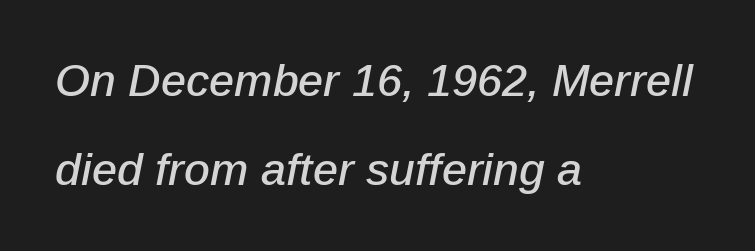
The image shows 45 px text type, italic (leaning right); set left-aligned, loose line spacing (1.98x), normal letter spacing, not underlined; low stroke contrast and a medium x-height.
